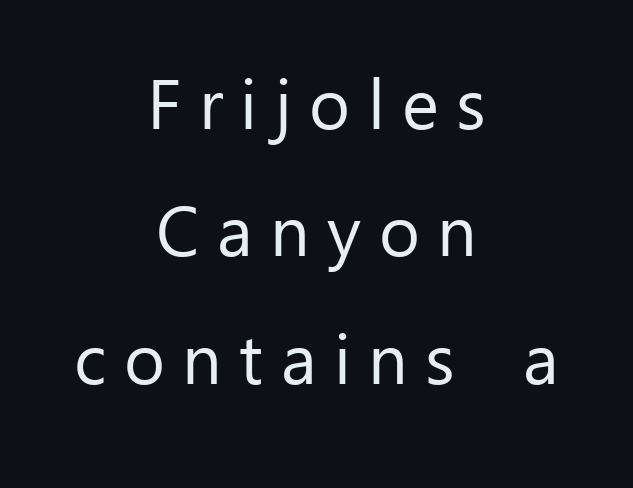
{"serif": "no", "italic": "no", "bold": "no", "weight": "regular", "width": "normal", "stroke_contrast": "low", "x_height": "medium", "monospaced": "no", "underline": "no", "align": "center", "line_spacing_ratio": 1.82, "letter_spacing": "wide", "letter_spacing_em": 0.25, "glyph_px": 70}
